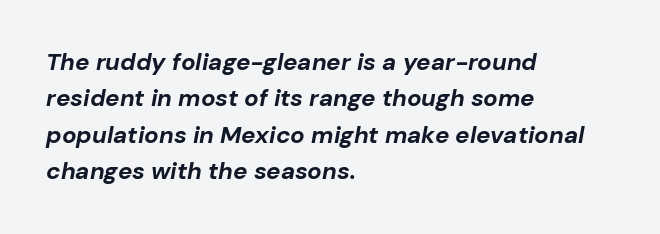
Q: Is the text bold? A: Yes.
Q: Is the text italic (slanted)? A: Yes, it leans right by about 10 degrees.
Q: Is the text underlined? A: No.
Q: How is the paragraph aligned? A: Left-aligned.
Q: Is the spacing between letters normal or unusually wide? A: Normal.
Q: Is the spacing between lines tight, normal or loose? A: Normal.
